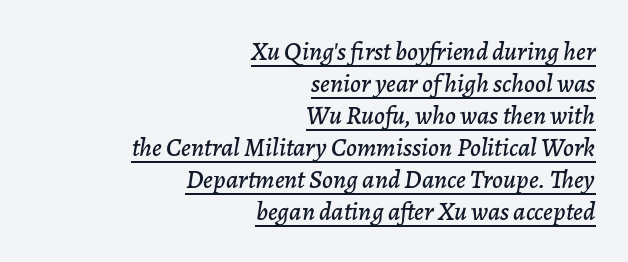
Q: Is the text italic (slanted)? A: Yes, it leans right by about 7 degrees.
Q: Is the text underlined? A: Yes.
Q: How is the paragraph aligned? A: Right-aligned.
Q: Is the spacing between letters normal or unusually wide? A: Normal.
